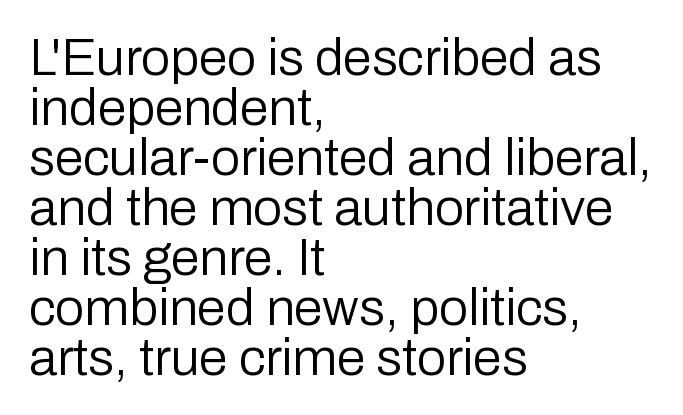
Q: Is the text bold? A: No.
Q: Is the text italic (slanted)? A: No, it is upright.
Q: Is the typeface a serif or a sans-serif typeface? A: Sans-serif.
Q: Is the text underlined? A: No.
Q: How is the paragraph aligned? A: Left-aligned.
Q: Is the spacing between letters normal or unusually wide? A: Normal.
Q: Is the spacing between lines tight, normal or loose? A: Tight.
Q: Width (condensed, normal, or wide)? A: Normal.
Q: Stroke contrast? A: Low.
Q: x-height? A: Medium.
Q: Monospaced? A: No.
